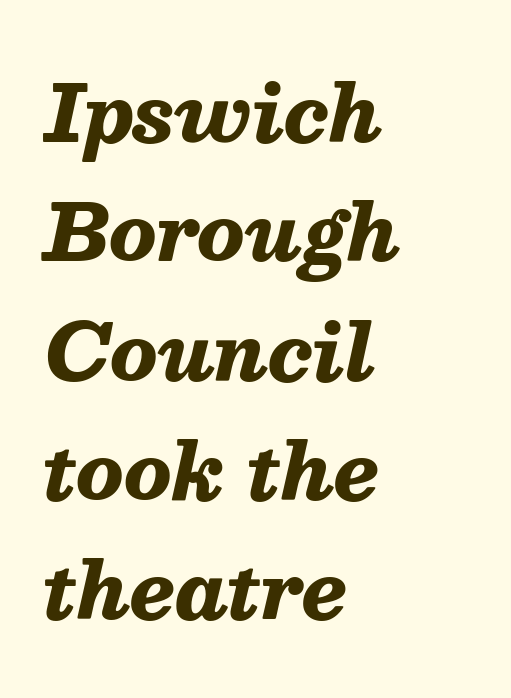
{"italic": "yes", "lean": "right", "slant_degrees": 13, "bold": "yes", "weight": "heavy", "width": "normal", "stroke_contrast": "medium", "x_height": "medium", "monospaced": "no", "underline": "no", "align": "left", "line_spacing": "normal", "line_spacing_ratio": 1.55, "letter_spacing": "normal", "letter_spacing_em": 0.0, "glyph_px": 77}
